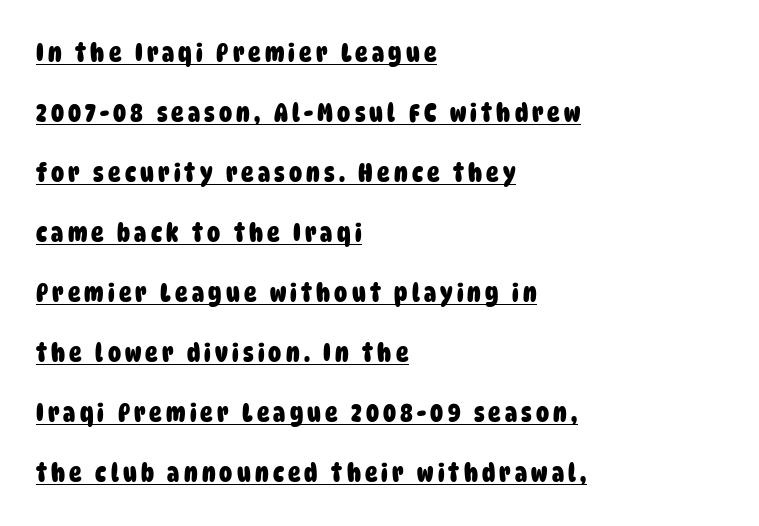
The image shows 26 px bold type; set left-aligned, loose line spacing (2.31x), underlined.
